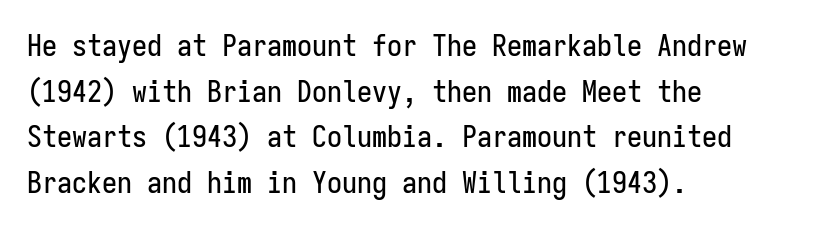
Q: Is the text italic (slanted)? A: No, it is upright.
Q: Is the typeface a serif or a sans-serif typeface? A: Sans-serif.
Q: Is the text underlined? A: No.
Q: How is the paragraph aligned? A: Left-aligned.
Q: Is the spacing between letters normal or unusually wide? A: Normal.
Q: Is the spacing between lines tight, normal or loose? A: Normal.
Q: Width (condensed, normal, or wide)? A: Condensed.
Q: Stroke contrast? A: Low.
Q: x-height? A: Medium.
Q: Monospaced? A: Yes.
